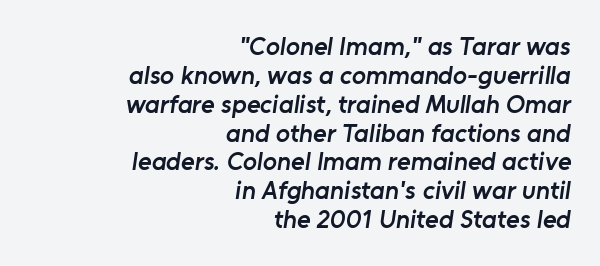
{"bold": "semi", "underline": "no", "align": "right", "line_spacing": "tight", "line_spacing_ratio": 1.11, "letter_spacing": "normal", "letter_spacing_em": 0.0, "glyph_px": 26}
